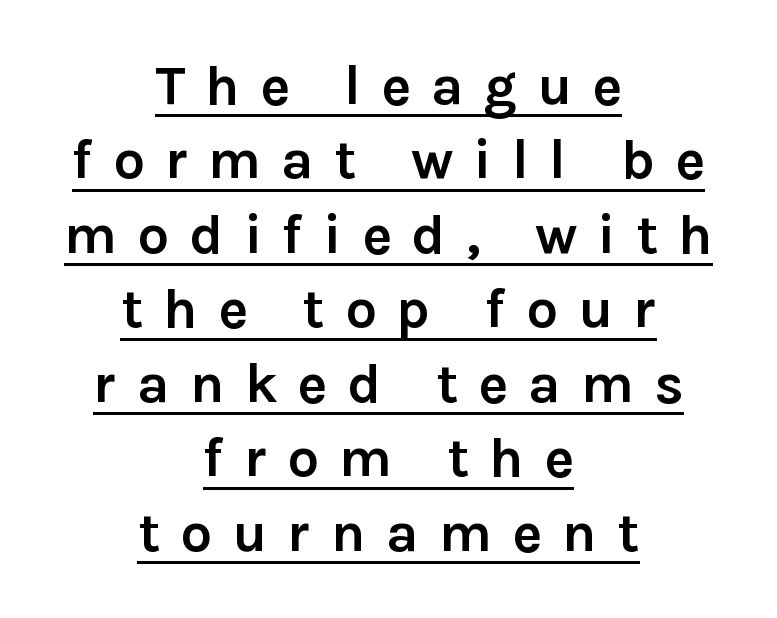
Underlining? Definitely there. Caption: multi-line text, centered on the measure. Its strokes are broad and dark, the hallmark of bold type. Letter spacing: wide. Regular leading. Serif or sans? Sans — the stroke terminals are bare.
